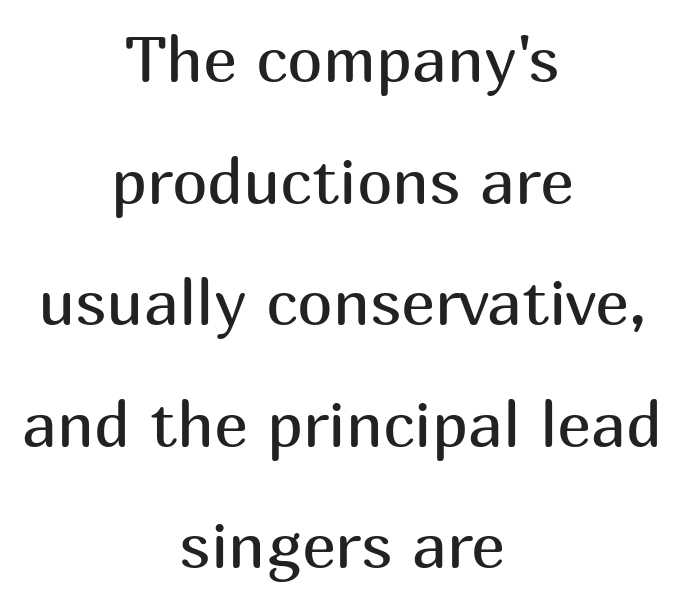
Q: Is the text bold? A: No.
Q: Is the text italic (slanted)? A: No, it is upright.
Q: Is the typeface a serif or a sans-serif typeface? A: Sans-serif.
Q: Is the text underlined? A: No.
Q: How is the paragraph aligned? A: Centered.
Q: Is the spacing between letters normal or unusually wide? A: Normal.
Q: Is the spacing between lines tight, normal or loose? A: Loose.
Q: Width (condensed, normal, or wide)? A: Normal.
Q: Stroke contrast? A: Medium.
Q: x-height? A: Medium.
Q: Monospaced? A: No.
